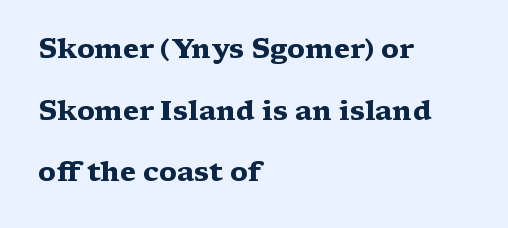
Q: Is the text bold? A: Yes.
Q: Is the text italic (slanted)? A: No, it is upright.
Q: Is the text underlined? A: No.
Q: How is the paragraph aligned? A: Left-aligned.
Q: Is the spacing between letters normal or unusually wide? A: Normal.
Q: Is the spacing between lines tight, normal or loose? A: Loose.
